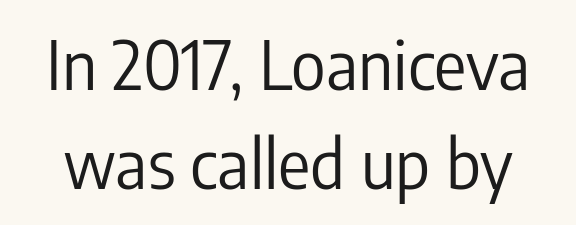
Is there much room between lines? A standard amount, neither cramped nor airy. Varying glyph widths throughout — classic text-font behaviour. Is this a sans? Yes — the strokes have no serifs. No extra tracking has been applied to these lines. No italicization has been applied; the sample stays upright.
